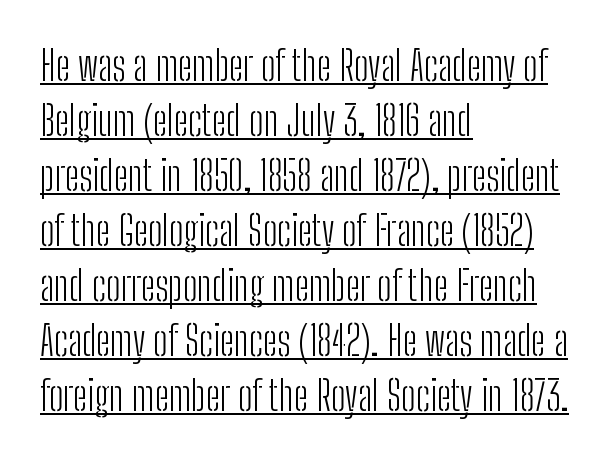
Q: Is the text bold? A: No.
Q: Is the text italic (slanted)? A: No, it is upright.
Q: Is the typeface a serif or a sans-serif typeface? A: Sans-serif.
Q: Is the text underlined? A: Yes.
Q: How is the paragraph aligned? A: Left-aligned.
Q: Is the spacing between letters normal or unusually wide? A: Normal.
Q: Is the spacing between lines tight, normal or loose? A: Normal.
Q: Width (condensed, normal, or wide)? A: Condensed.
Q: Stroke contrast? A: Low.
Q: x-height? A: Medium.
Q: Monospaced? A: No.
